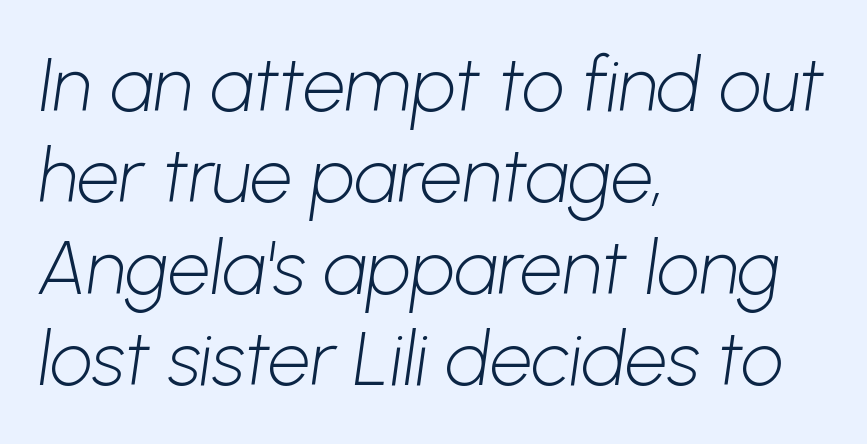
Q: Is the text bold? A: No.
Q: Is the typeface a serif or a sans-serif typeface? A: Sans-serif.
Q: Is the text underlined? A: No.
Q: How is the paragraph aligned? A: Left-aligned.
Q: Is the spacing between letters normal or unusually wide? A: Normal.
Q: Width (condensed, normal, or wide)? A: Normal.
Q: Stroke contrast? A: Low.
Q: x-height? A: Medium.
Q: Monospaced? A: No.
